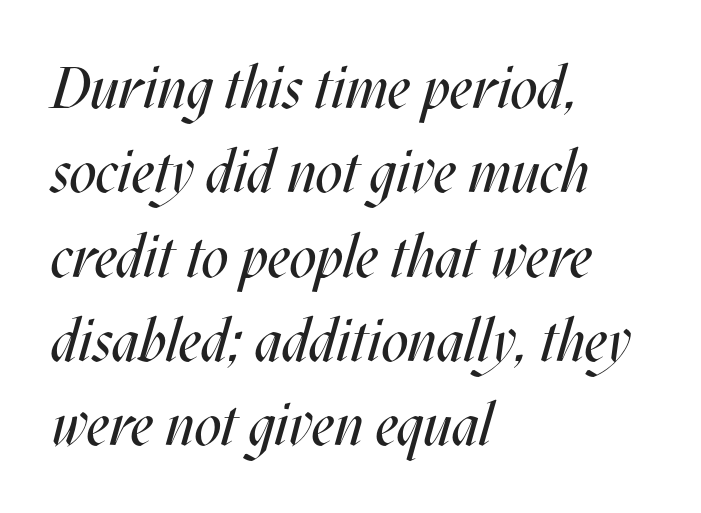
The image shows 59 px regular-weight, condensed type, italic (leaning right); set left-aligned, normal line spacing (1.43x), normal letter spacing, not underlined; medium stroke contrast and a large x-height.
